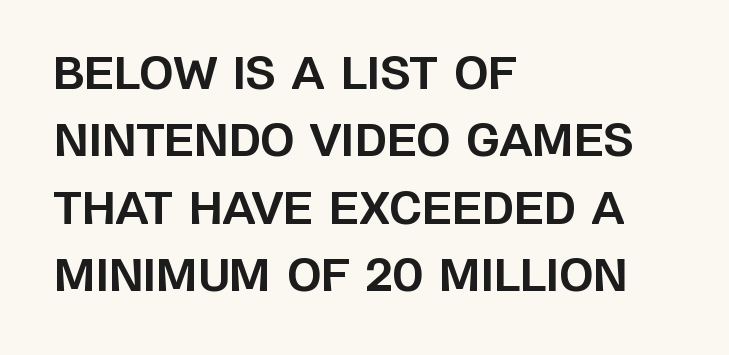
Q: Is the text bold? A: Yes.
Q: Is the text italic (slanted)? A: No, it is upright.
Q: Is the typeface a serif or a sans-serif typeface? A: Sans-serif.
Q: Is the text underlined? A: No.
Q: How is the paragraph aligned? A: Left-aligned.
Q: Is the spacing between letters normal or unusually wide? A: Normal.
Q: Is the spacing between lines tight, normal or loose? A: Normal.
Q: Width (condensed, normal, or wide)? A: Normal.
Q: Stroke contrast? A: Low.
Q: x-height? A: Large.
Q: Monospaced? A: No.
